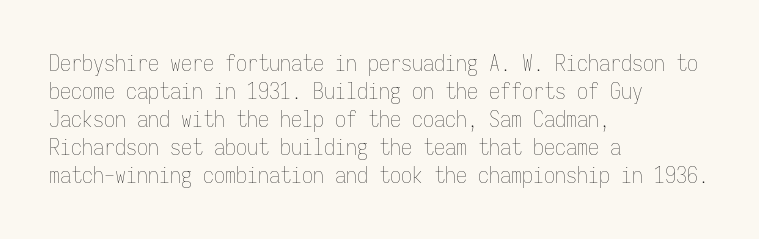
{"italic": "no", "bold": "no", "underline": "no", "align": "left", "line_spacing": "normal", "line_spacing_ratio": 1.27, "letter_spacing": "normal", "letter_spacing_em": 0.0, "glyph_px": 22}
